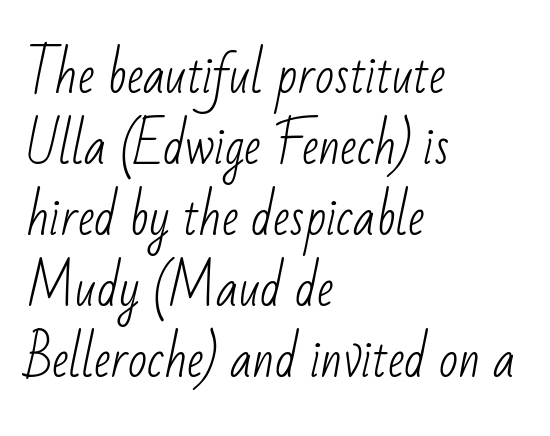
Q: Is the text bold? A: No.
Q: Is the typeface a serif or a sans-serif typeface? A: Sans-serif.
Q: Is the text underlined? A: No.
Q: How is the paragraph aligned? A: Left-aligned.
Q: Is the spacing between letters normal or unusually wide? A: Normal.
Q: Is the spacing between lines tight, normal or loose? A: Normal.
Q: Width (condensed, normal, or wide)? A: Condensed.
Q: Stroke contrast? A: Low.
Q: x-height? A: Small.
Q: Monospaced? A: No.
